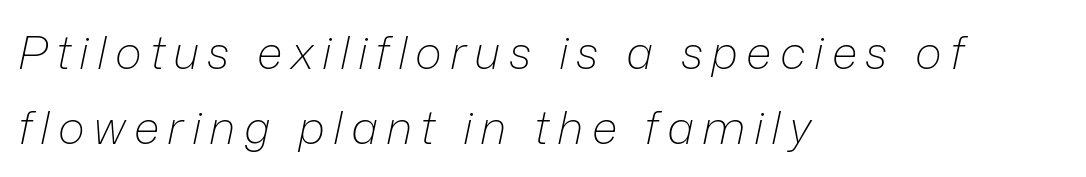
Stroke thickness stays within the range of a standard reading face or lighter. The axis of the letterforms is tilted away from vertical. Short and long lines alike share a common starting point at left. Only glyphs here, with clear space below each row. Successive baselines arrive at the customary interval. Varying glyph widths throughout — classic text-font behaviour.
